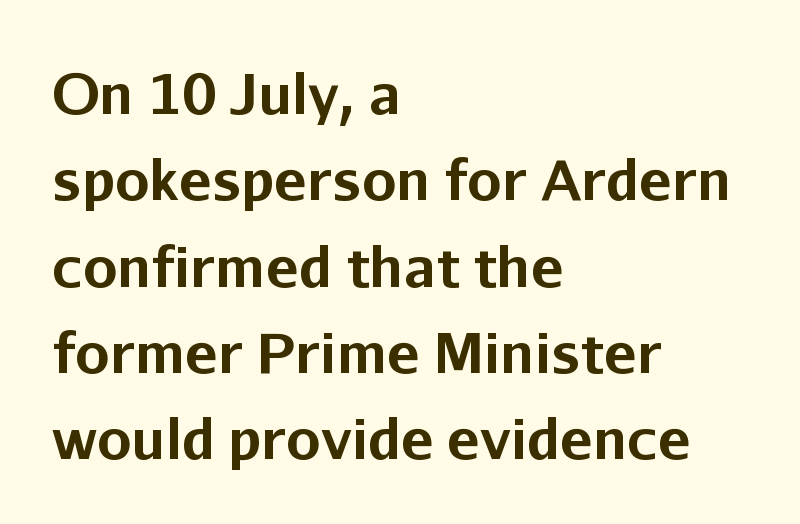
The image shows 55 px bold sans-serif type, upright; set left-aligned, normal line spacing (1.57x), normal letter spacing, not underlined; low stroke contrast and a medium x-height.
